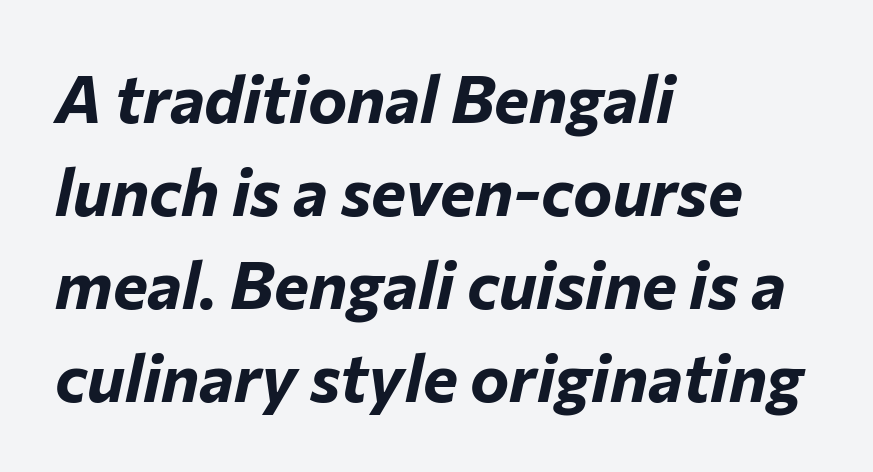
{"italic": "yes", "lean": "right", "slant_degrees": 12, "bold": "yes", "weight": "bold", "width": "normal", "stroke_contrast": "low", "x_height": "medium", "monospaced": "no", "underline": "no", "align": "left", "line_spacing": "normal", "line_spacing_ratio": 1.41, "letter_spacing": "normal", "letter_spacing_em": 0.0, "glyph_px": 66}
